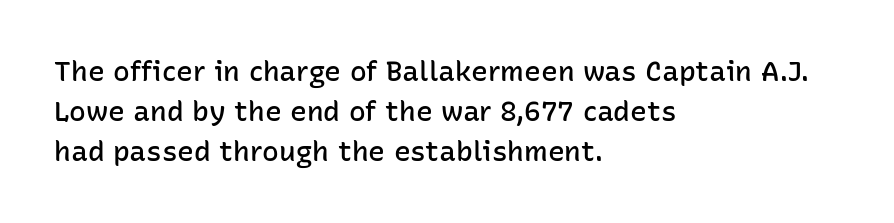
The image shows 28 px semibold sans-serif type, upright; set left-aligned, normal line spacing (1.43x), normal letter spacing, not underlined; low stroke contrast and a medium x-height.
